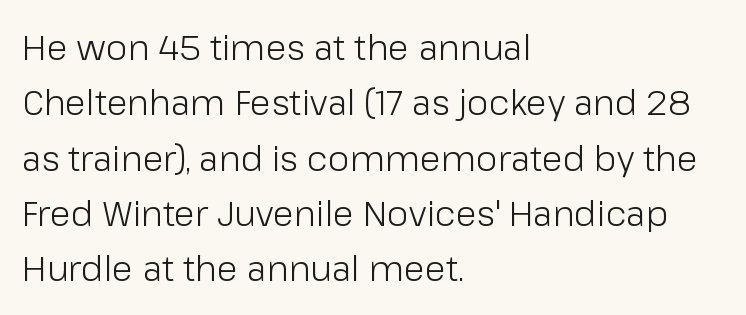
Each word holds together tightly as a unit, with standard inter-letter gaps. No heavy texture on the line: the type isn't bold. Nope, no serifs anywhere on these letters. This block has exactly the height ordinary leading produces. You could not count columns in this text — the font is proportionally spaced.
